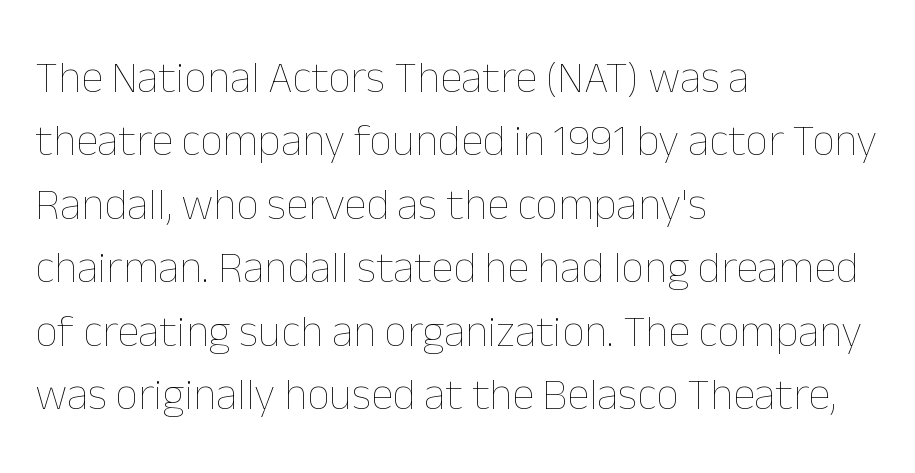
Q: Is the text bold? A: No.
Q: Is the text italic (slanted)? A: No, it is upright.
Q: Is the text underlined? A: No.
Q: How is the paragraph aligned? A: Left-aligned.
Q: Is the spacing between letters normal or unusually wide? A: Normal.
Q: Is the spacing between lines tight, normal or loose? A: Normal.
Q: Width (condensed, normal, or wide)? A: Normal.
Q: Stroke contrast? A: Low.
Q: x-height? A: Medium.
Q: Monospaced? A: No.
